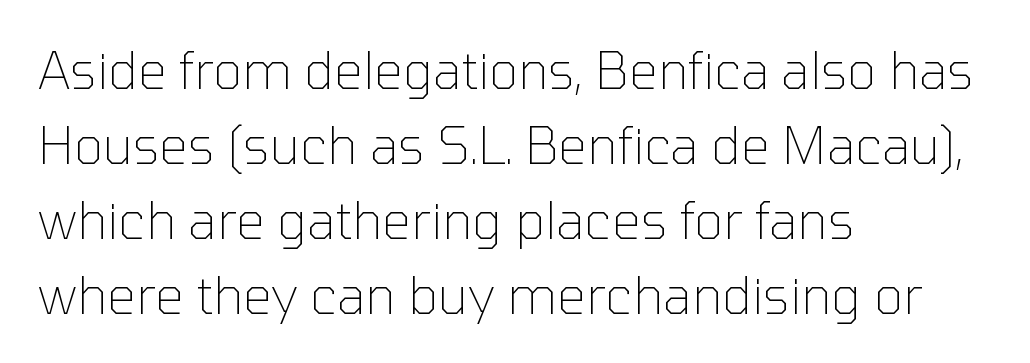
The image shows 51 px thin sans-serif type, upright; set left-aligned, normal line spacing (1.47x), normal letter spacing, not underlined; low stroke contrast and a medium x-height.
